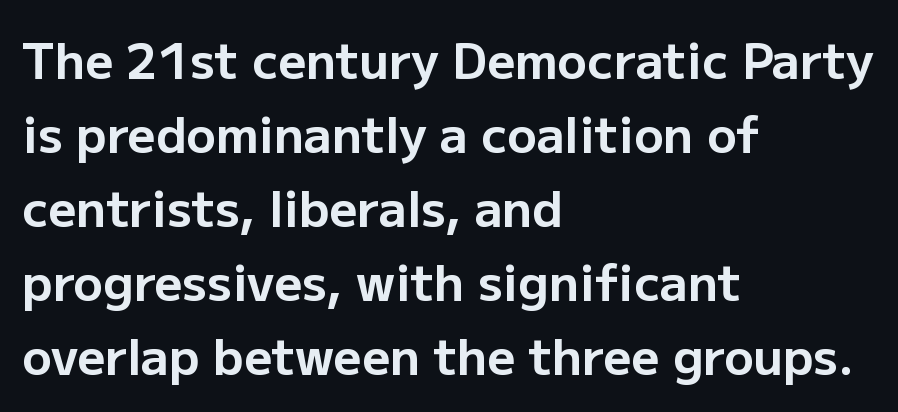
The image shows 49 px bold sans-serif type, upright; set left-aligned, normal line spacing (1.51x), normal letter spacing, not underlined; low stroke contrast and a medium x-height.
